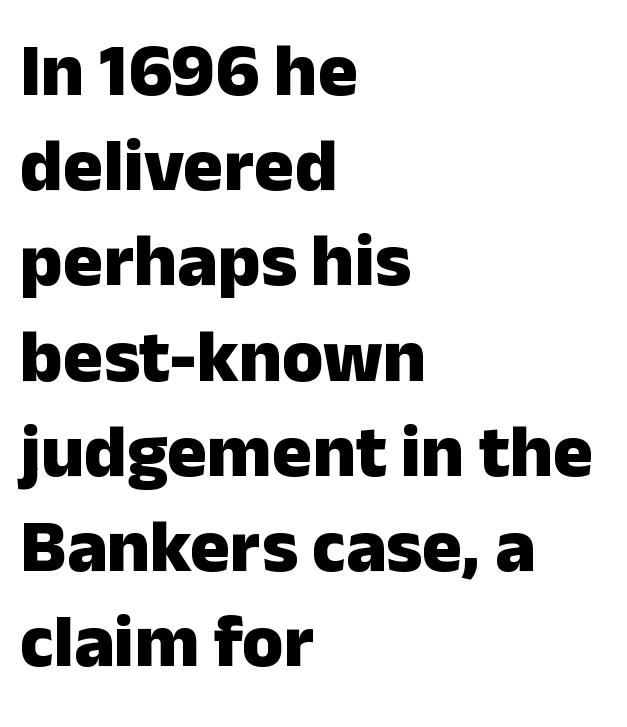
Q: Is the text bold? A: Yes.
Q: Is the text italic (slanted)? A: No, it is upright.
Q: Is the typeface a serif or a sans-serif typeface? A: Sans-serif.
Q: Is the text underlined? A: No.
Q: How is the paragraph aligned? A: Left-aligned.
Q: Is the spacing between letters normal or unusually wide? A: Normal.
Q: Is the spacing between lines tight, normal or loose? A: Normal.
Q: Width (condensed, normal, or wide)? A: Normal.
Q: Stroke contrast? A: Low.
Q: x-height? A: Medium.
Q: Monospaced? A: No.
